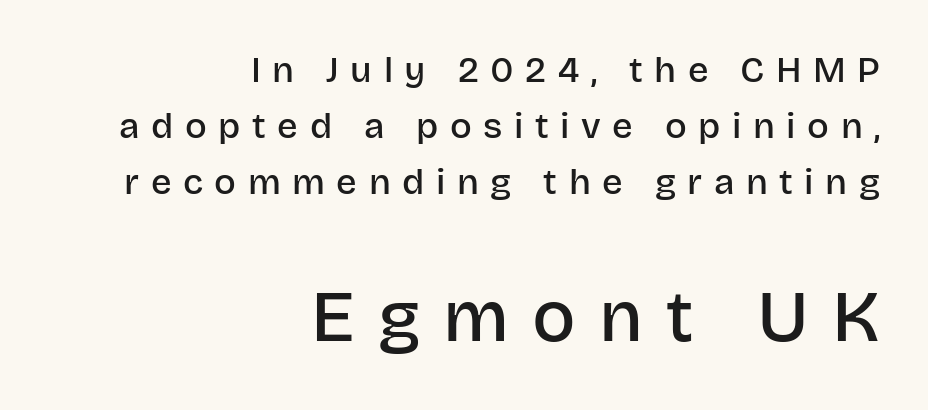
{"serif": "no", "italic": "no", "bold": "semi", "weight": "semibold", "width": "normal", "stroke_contrast": "low", "x_height": "large", "monospaced": "no", "underline": "no", "align": "right", "line_spacing": "normal", "line_spacing_ratio": 1.56, "letter_spacing": "wide", "letter_spacing_em": 0.32, "larger_block": "second", "size_ratio": 2.0, "glyph_px": 72}
